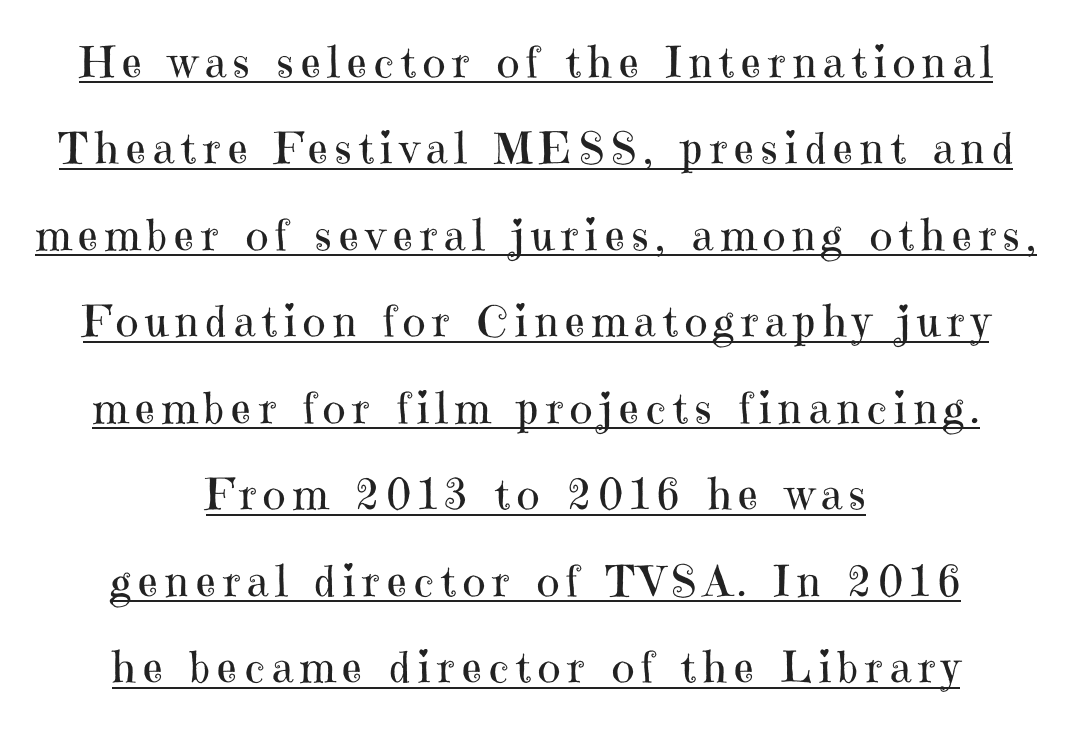
The image shows 43 px regular-weight serif type, upright; set centered, loose line spacing (2.01x), underlined; high stroke contrast and a medium x-height.
